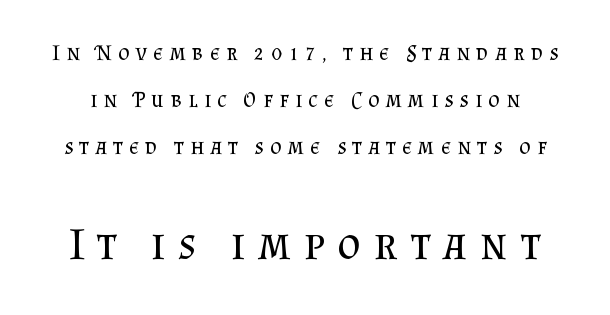
The image shows 45 px regular-weight serif type, upright; set loose line spacing (2.14x), unusually wide letter spacing (+0.29 em), not underlined; the second (bottom) block is 2.05x larger; medium stroke contrast and a small x-height.
